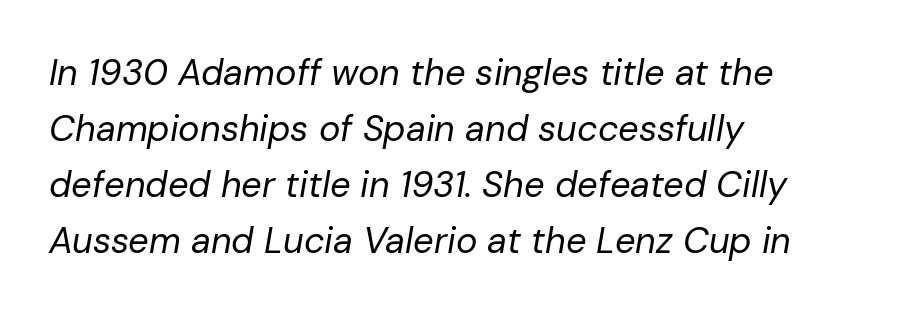
Q: Is the text bold? A: No.
Q: Is the text italic (slanted)? A: Yes, it leans right by about 10 degrees.
Q: Is the text underlined? A: No.
Q: How is the paragraph aligned? A: Left-aligned.
Q: Is the spacing between letters normal or unusually wide? A: Normal.
Q: Is the spacing between lines tight, normal or loose? A: Normal.
Q: Width (condensed, normal, or wide)? A: Normal.
Q: Stroke contrast? A: Low.
Q: x-height? A: Medium.
Q: Monospaced? A: No.
